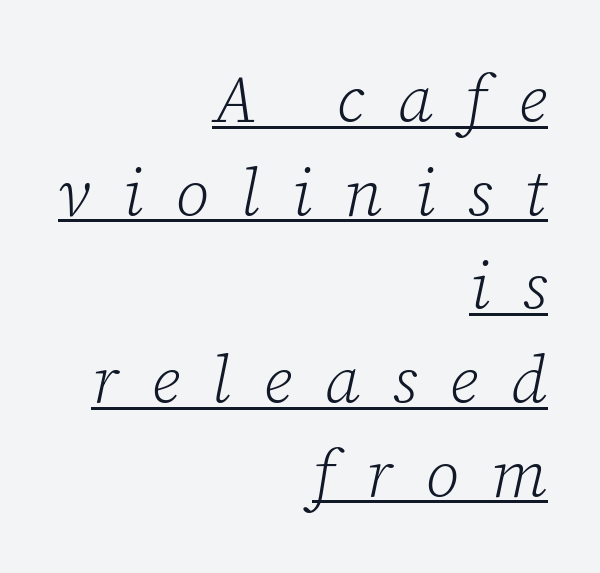
{"serif": "yes", "italic": "yes", "lean": "right", "slant_degrees": 12, "bold": "no", "weight": "light", "width": "normal", "stroke_contrast": "low", "x_height": "medium", "monospaced": "no", "underline": "yes", "align": "right", "line_spacing": "normal", "line_spacing_ratio": 1.42, "letter_spacing": "wide", "letter_spacing_em": 0.49, "glyph_px": 66}
